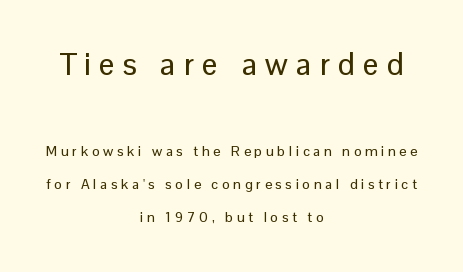
The image shows 31 px sans-serif type, upright; set centered, loose line spacing (2.36x), unusually wide letter spacing (+0.27 em), not underlined; the first (top) block is 2.21x larger; low stroke contrast and a medium x-height.
